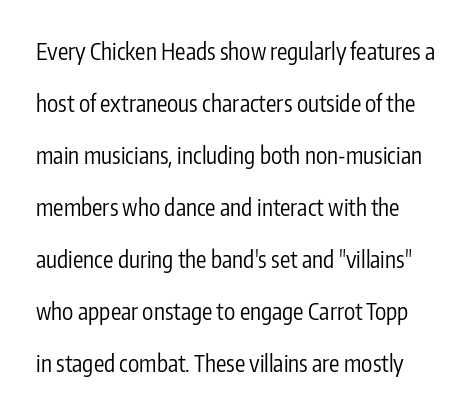
The image shows 23 px text type, upright; set loose line spacing (2.26x), normal letter spacing, not underlined.
